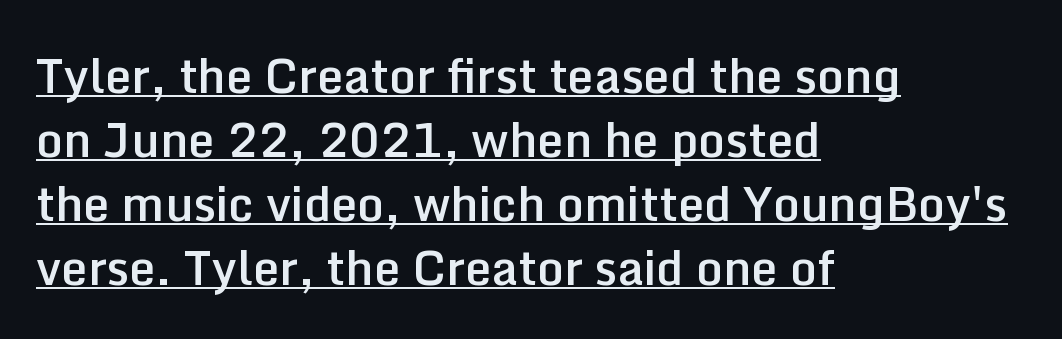
{"serif": "no", "italic": "no", "bold": "semi", "weight": "semibold", "width": "normal", "stroke_contrast": "low", "x_height": "medium", "monospaced": "no", "underline": "yes", "align": "left", "line_spacing": "normal", "line_spacing_ratio": 1.36, "letter_spacing": "normal", "letter_spacing_em": 0.0, "glyph_px": 47}
